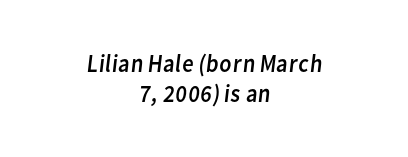
Q: Is the text bold? A: No.
Q: Is the text underlined? A: No.
Q: How is the paragraph aligned? A: Centered.
Q: Is the spacing between letters normal or unusually wide? A: Normal.
